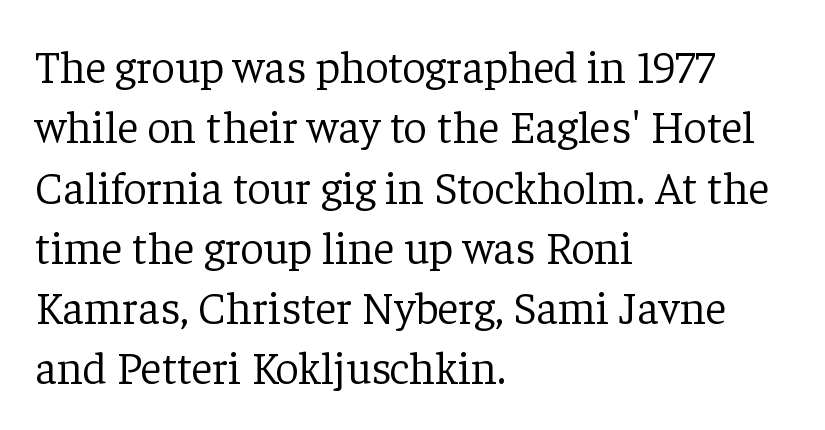
Q: Is the text bold? A: No.
Q: Is the text italic (slanted)? A: No, it is upright.
Q: Is the typeface a serif or a sans-serif typeface? A: Serif.
Q: Is the text underlined? A: No.
Q: How is the paragraph aligned? A: Left-aligned.
Q: Is the spacing between letters normal or unusually wide? A: Normal.
Q: Is the spacing between lines tight, normal or loose? A: Normal.
Q: Width (condensed, normal, or wide)? A: Normal.
Q: Stroke contrast? A: Low.
Q: x-height? A: Medium.
Q: Monospaced? A: No.
